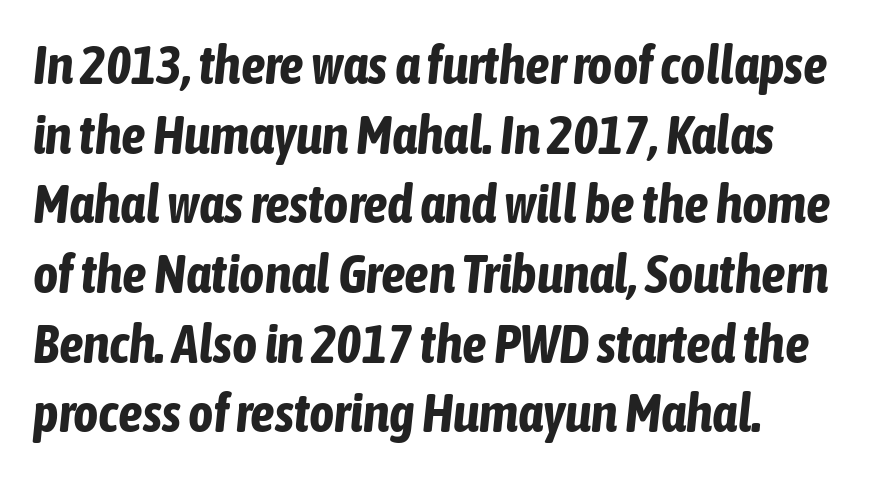
{"italic": "yes", "lean": "right", "slant_degrees": 6, "bold": "yes", "weight": "bold", "width": "condensed", "stroke_contrast": "low", "x_height": "medium", "monospaced": "no", "underline": "no", "align": "left", "line_spacing": "normal", "line_spacing_ratio": 1.29, "letter_spacing": "normal", "letter_spacing_em": 0.0, "glyph_px": 54}
